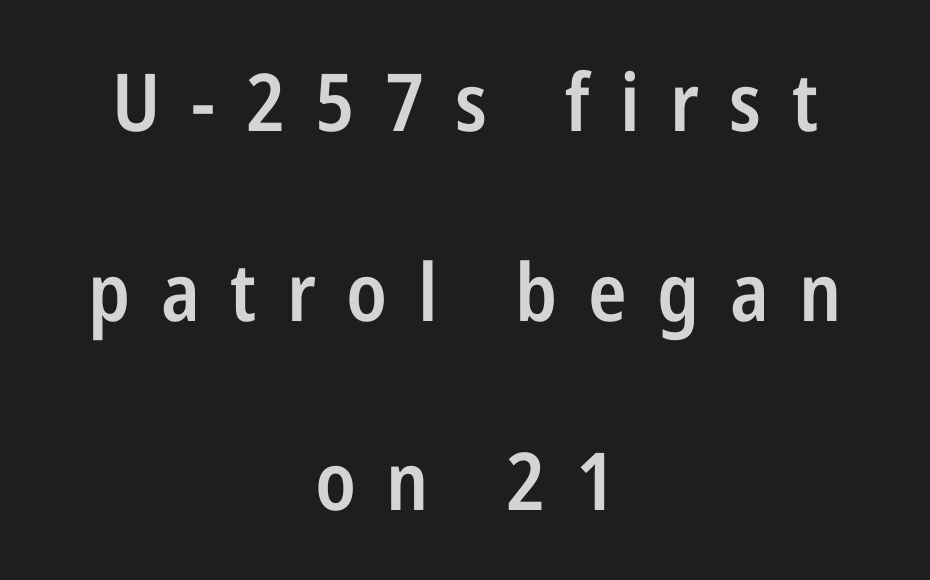
The image shows 80 px semibold, condensed sans-serif type, upright; set centered, loose line spacing (2.37x), unusually wide letter spacing (+0.38 em), not underlined; low stroke contrast and a medium x-height.
